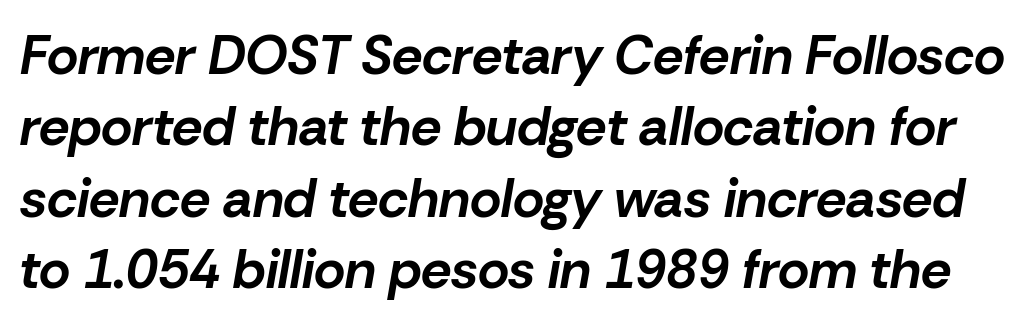
{"italic": "yes", "lean": "right", "slant_degrees": 10, "bold": "yes", "weight": "bold", "width": "normal", "stroke_contrast": "low", "x_height": "medium", "monospaced": "no", "underline": "no", "line_spacing": "normal", "line_spacing_ratio": 1.32, "letter_spacing": "normal", "letter_spacing_em": 0.0, "glyph_px": 54}
